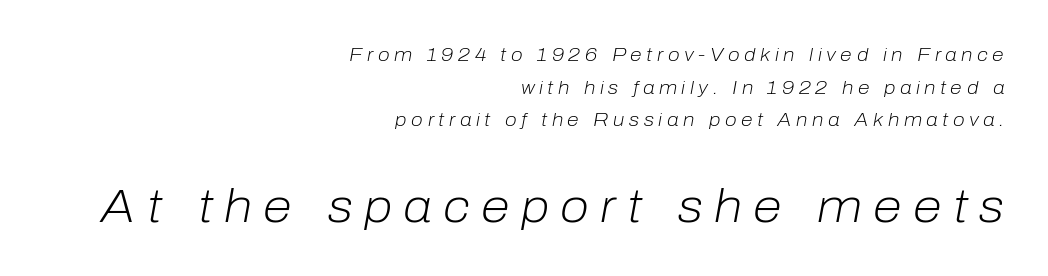
Q: Is the text bold? A: No.
Q: Is the text italic (slanted)? A: Yes, it leans right by about 10 degrees.
Q: Is the text underlined? A: No.
Q: How is the paragraph aligned? A: Right-aligned.
Q: Is the spacing between letters normal or unusually wide? A: Unusually wide.
Q: Which block of text is set in a larger size, the first (top) or the second (bottom)? A: The second (bottom) one.
Q: Width (condensed, normal, or wide)? A: Normal.
Q: Stroke contrast? A: Low.
Q: x-height? A: Medium.
Q: Monospaced? A: No.
